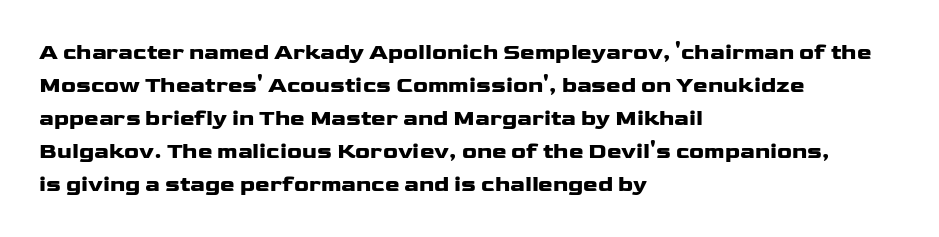
The image shows 22 px bold type, upright; set left-aligned, normal line spacing (1.5x), normal letter spacing, not underlined.
